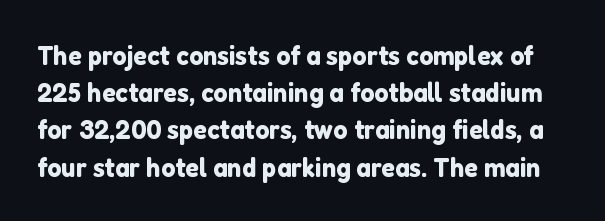
The image shows 28 px sans-serif type, upright; set normal line spacing (1.33x), normal letter spacing, not underlined; low stroke contrast and a medium x-height.
